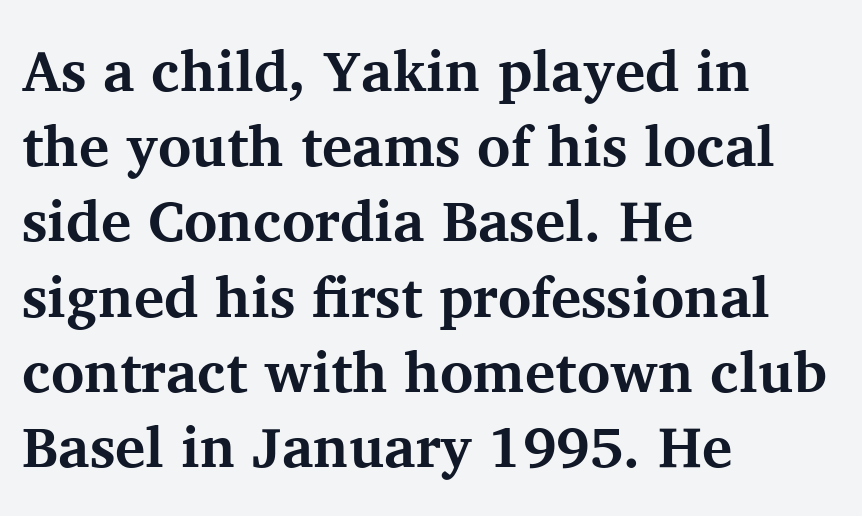
The image shows 57 px bold serif type, upright; set left-aligned, normal line spacing (1.32x), normal letter spacing, not underlined; medium stroke contrast and a medium x-height.
